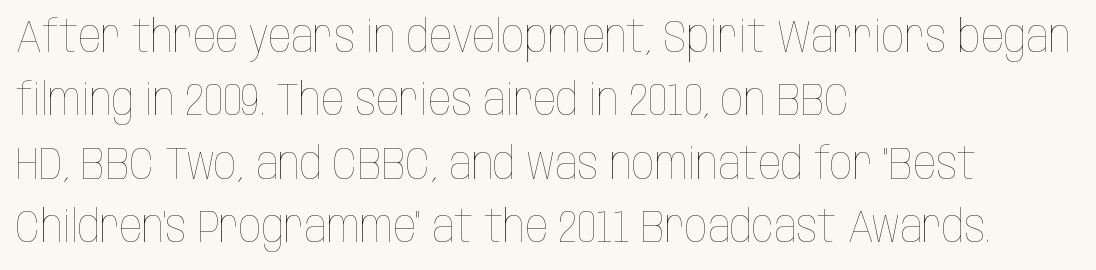
The face looks like a standard text weight, possibly lighter. Reading down the block, your eye returns to a fixed left position each line. The lines sit at an ordinary, default distance from one another. Do the characters align in a grid? No, the font is proportional. Quick note: underline off. Characters remain perfectly vertical along every line.
